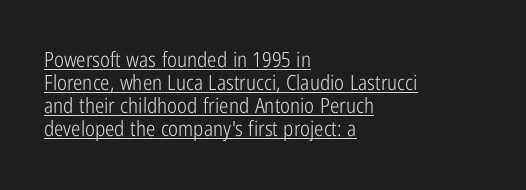
{"italic": "no", "bold": "no", "underline": "yes", "align": "left", "line_spacing": "tight", "line_spacing_ratio": 1.09, "letter_spacing": "normal", "letter_spacing_em": 0.0, "glyph_px": 21}
